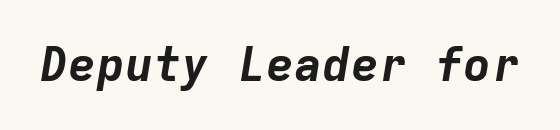
{"italic": "yes", "lean": "right", "slant_degrees": 9, "bold": "yes", "weight": "bold", "width": "normal", "stroke_contrast": "low", "x_height": "medium", "monospaced": "yes", "underline": "no", "letter_spacing": "normal", "letter_spacing_em": 0.0, "glyph_px": 47}
